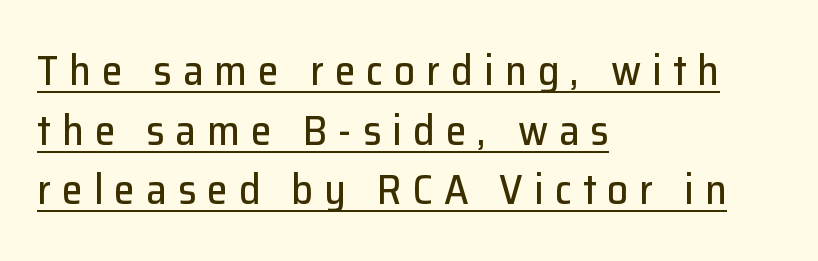
Q: Is the text italic (slanted)? A: No, it is upright.
Q: Is the typeface a serif or a sans-serif typeface? A: Sans-serif.
Q: Is the text underlined? A: Yes.
Q: How is the paragraph aligned? A: Left-aligned.
Q: Is the spacing between letters normal or unusually wide? A: Unusually wide.
Q: Is the spacing between lines tight, normal or loose? A: Normal.
Q: Width (condensed, normal, or wide)? A: Normal.
Q: Stroke contrast? A: Low.
Q: x-height? A: Medium.
Q: Monospaced? A: No.
